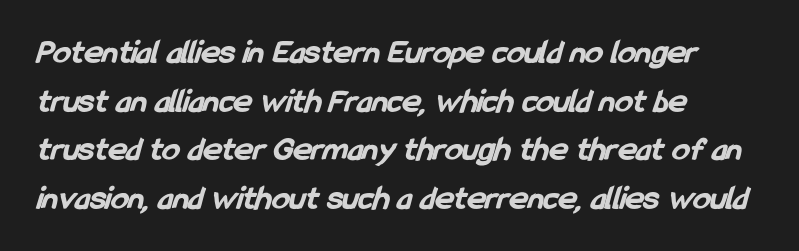
The image shows 35 px bold, condensed sans-serif type; set left-aligned, normal line spacing (1.39x), normal letter spacing, not underlined; low stroke contrast and a medium x-height.
